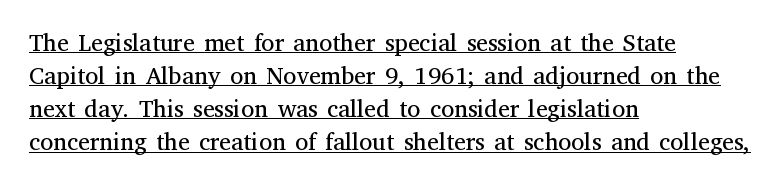
The image shows 24 px text type, upright; set left-aligned, normal line spacing (1.38x), normal letter spacing, underlined.
